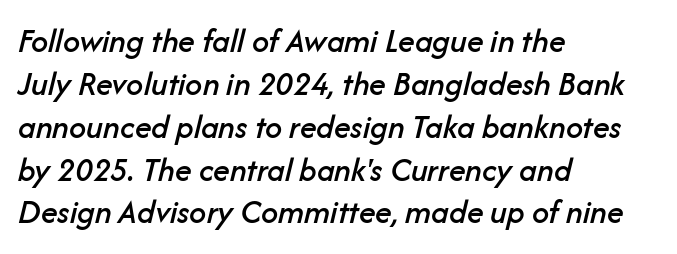
A student would call this left alignment; a typographer would say flush left, rag right. The face used here is proportionally spaced, like ordinary book or web type. These lines sit exactly where default settings would place them. Lines of text with bare space underneath.
